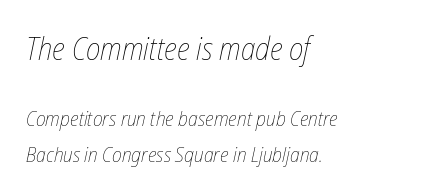
{"italic": "yes", "lean": "right", "slant_degrees": 12, "bold": "no", "weight": "thin", "width": "condensed", "stroke_contrast": "low", "x_height": "medium", "monospaced": "no", "underline": "no", "align": "left", "line_spacing": "normal", "line_spacing_ratio": 1.7, "letter_spacing": "normal", "letter_spacing_em": 0.0, "larger_block": "first", "size_ratio": 1.48, "glyph_px": 31}
